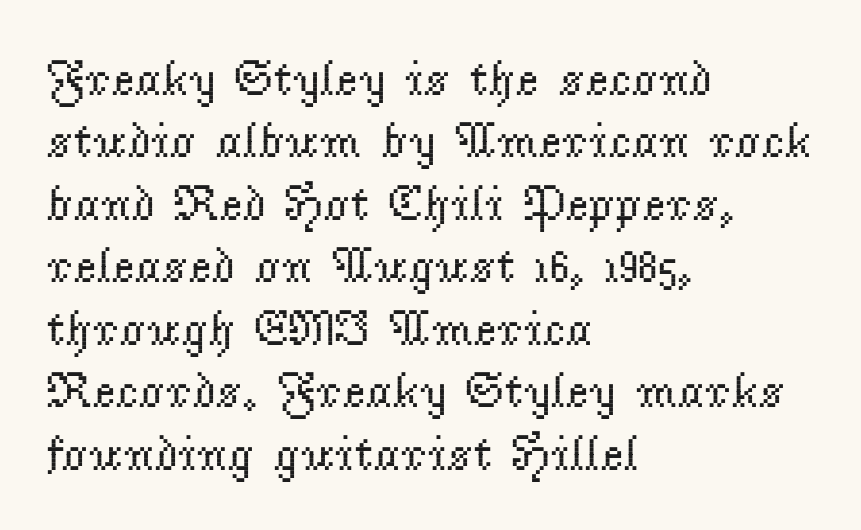
{"serif": "yes", "italic": "no", "bold": "no", "weight": "regular", "width": "normal", "stroke_contrast": "low", "x_height": "small", "monospaced": "no", "underline": "no", "align": "left", "line_spacing": "normal", "line_spacing_ratio": 1.25, "letter_spacing": "normal", "letter_spacing_em": 0.0, "glyph_px": 50}
